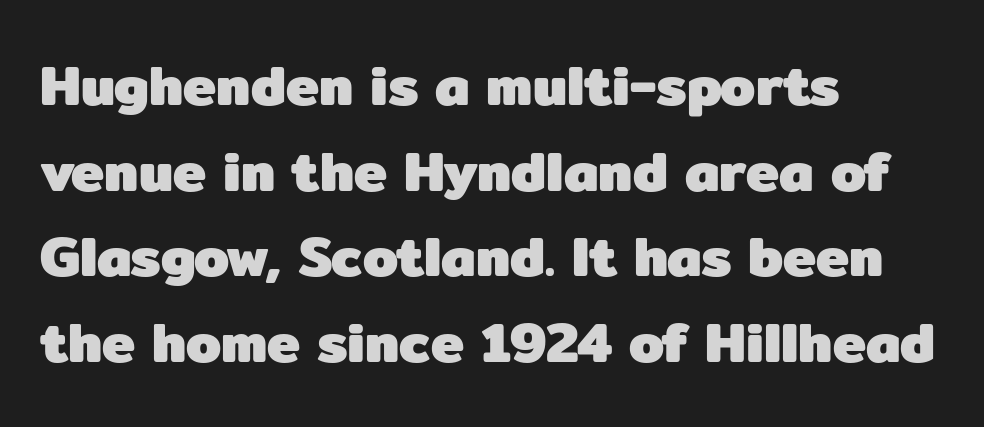
{"serif": "no", "italic": "no", "bold": "yes", "weight": "heavy", "width": "normal", "stroke_contrast": "low", "x_height": "medium", "monospaced": "no", "underline": "no", "align": "left", "line_spacing": "normal", "line_spacing_ratio": 1.53, "letter_spacing": "normal", "letter_spacing_em": 0.0, "glyph_px": 56}
